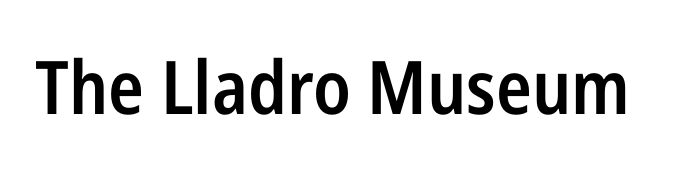
The image shows 74 px semibold, condensed sans-serif type, upright; set normal letter spacing, not underlined; low stroke contrast and a medium x-height.
